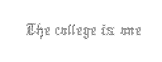
{"italic": "no", "bold": "no", "weight": "thin", "width": "condensed", "x_height": "medium", "monospaced": "no", "underline": "no", "letter_spacing": "normal", "letter_spacing_em": 0.0, "glyph_px": 37}
